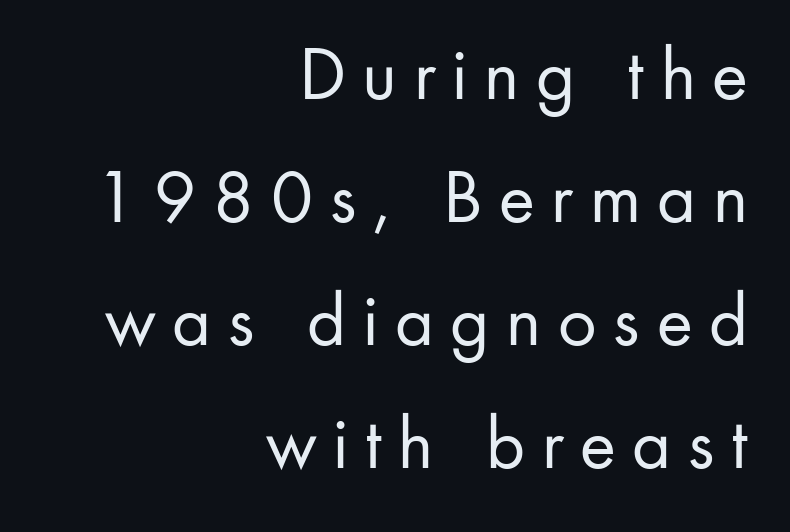
Visually the block forms a straight wall on the right and a jagged coastline on the left. Think standard paragraph weight, or any step lighter than that. The letterforms stand isolated, each surrounded by extra space. Baseline-to-baseline distance is the conventional proportion of letter height.
